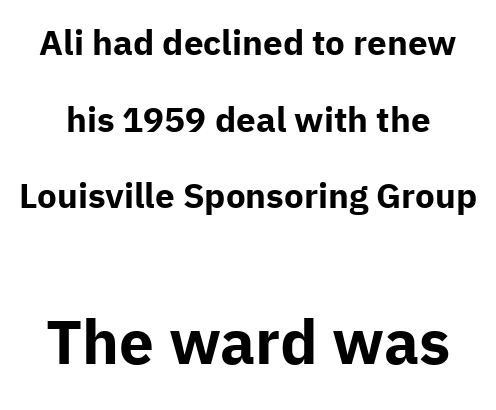
Style check: upright. Type size steps up from the first block to the second. Serif or sans? Sans — the stroke terminals are bare. Baseline-to-baseline distance is far greater than the letter height.
